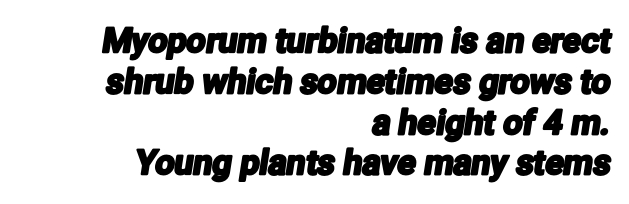
Q: Is the typeface a serif or a sans-serif typeface? A: Sans-serif.
Q: Is the text underlined? A: No.
Q: How is the paragraph aligned? A: Right-aligned.
Q: Is the spacing between letters normal or unusually wide? A: Normal.
Q: Width (condensed, normal, or wide)? A: Condensed.
Q: Stroke contrast? A: Low.
Q: x-height? A: Medium.
Q: Monospaced? A: No.
